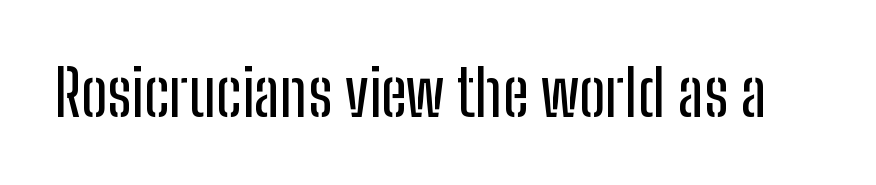
The image shows 64 px condensed sans-serif type, upright; set normal letter spacing, not underlined; low stroke contrast and a medium x-height.
